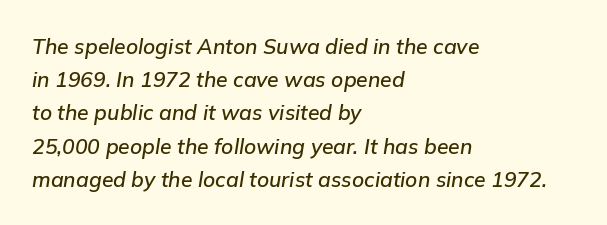
Q: Is the text italic (slanted)? A: Yes, it leans right by about 9 degrees.
Q: Is the text underlined? A: No.
Q: How is the paragraph aligned? A: Left-aligned.
Q: Is the spacing between letters normal or unusually wide? A: Normal.
Q: Is the spacing between lines tight, normal or loose? A: Normal.
